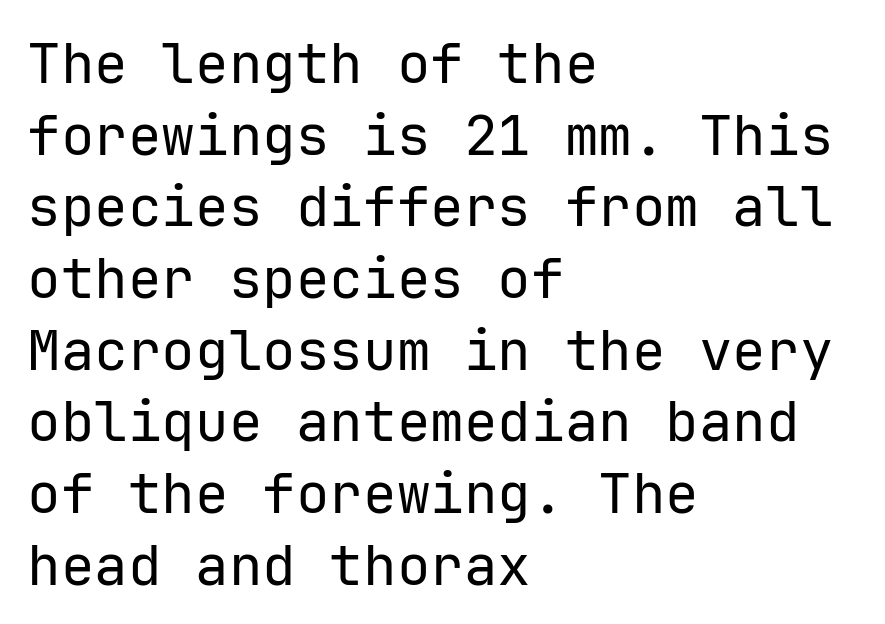
The image shows 56 px regular-weight sans-serif type, upright, monospaced; set left-aligned, normal line spacing (1.28x), normal letter spacing, not underlined; low stroke contrast and a medium x-height.
